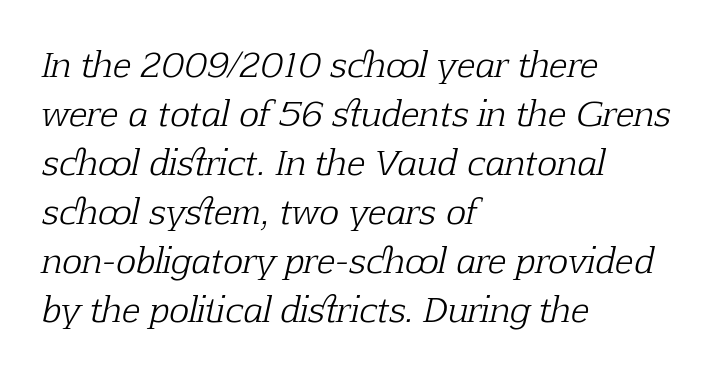
Each letter keeps its own natural width here, so spacing adapts to shape. Whoever set this chose a conventional vertical rhythm. A clean baseline with only descenders dipping below it. Line starts are locked; line ends wander. Style check: oblique.
